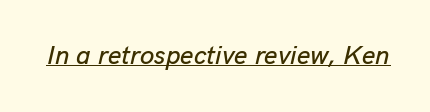
{"italic": "yes", "lean": "right", "slant_degrees": 13, "underline": "yes", "letter_spacing": "normal", "letter_spacing_em": 0.0, "glyph_px": 26}
